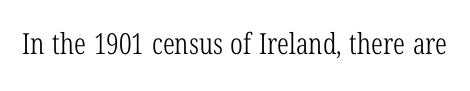
{"serif": "yes", "italic": "no", "bold": "no", "weight": "light", "width": "condensed", "stroke_contrast": "low", "x_height": "medium", "monospaced": "no", "underline": "no", "letter_spacing": "normal", "letter_spacing_em": 0.0, "glyph_px": 29}
